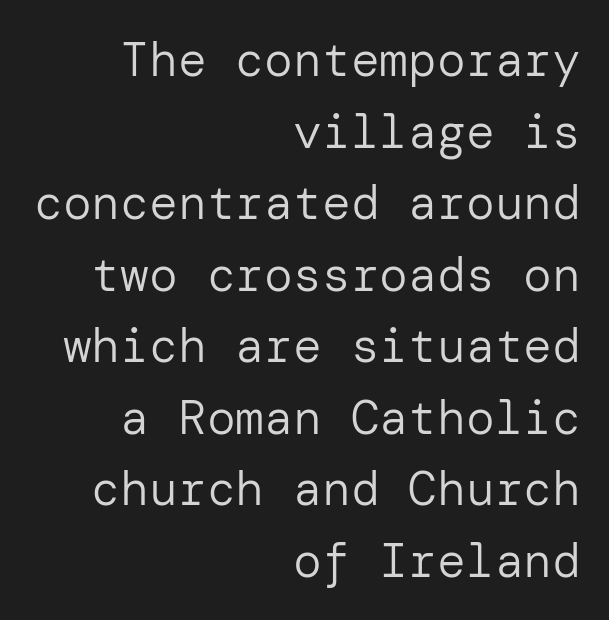
The text block is weighted toward the right margin, trailing off unevenly leftward. Every character sits straight up, as roman type does. This block has exactly the height ordinary leading produces. Observe the absence of serifs on each vertical stroke in this sample. Tracking here is standard; glyphs follow each other at the usual distance.
